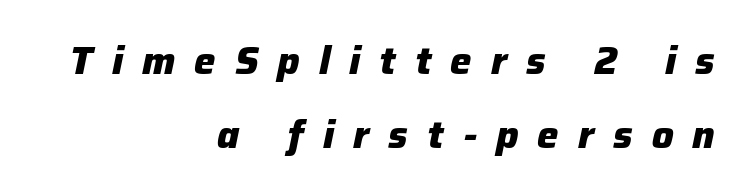
The image shows 38 px heavy type, italic (leaning right); set right-aligned, loose line spacing (1.94x), unusually wide letter spacing (+0.5 em), not underlined; low stroke contrast and a medium x-height.
